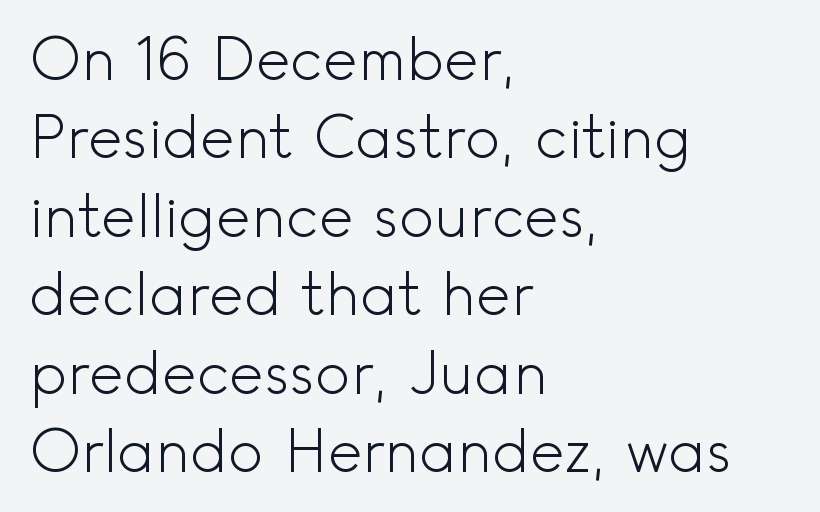
Observe the ordinary spacing: letters are neighbours, not strangers. Quick note: interline space is typical. The weight would be labelled regular, book, light, or lighter still. The ragged edge is on the right, which tells us the setting is flush left.
